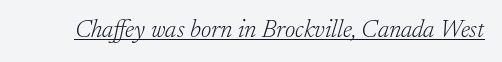
The image shows 25 px text type, italic (leaning right); set normal letter spacing, underlined.
